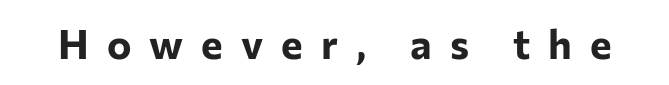
{"serif": "no", "italic": "no", "bold": "yes", "weight": "bold", "width": "normal", "stroke_contrast": "low", "x_height": "medium", "monospaced": "no", "underline": "no", "letter_spacing": "wide", "letter_spacing_em": 0.44, "glyph_px": 41}
